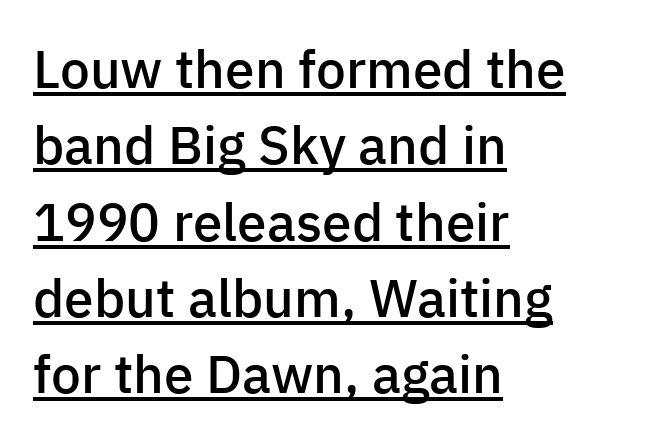
Q: Is the text bold? A: Semi-bold.
Q: Is the text italic (slanted)? A: No, it is upright.
Q: Is the typeface a serif or a sans-serif typeface? A: Sans-serif.
Q: Is the text underlined? A: Yes.
Q: How is the paragraph aligned? A: Left-aligned.
Q: Is the spacing between letters normal or unusually wide? A: Normal.
Q: Is the spacing between lines tight, normal or loose? A: Normal.
Q: Width (condensed, normal, or wide)? A: Normal.
Q: Stroke contrast? A: Low.
Q: x-height? A: Medium.
Q: Monospaced? A: No.
